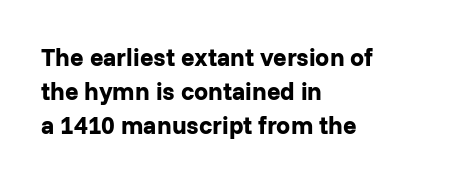
The image shows 25 px bold type, upright; set left-aligned, normal line spacing (1.36x), normal letter spacing, not underlined.
